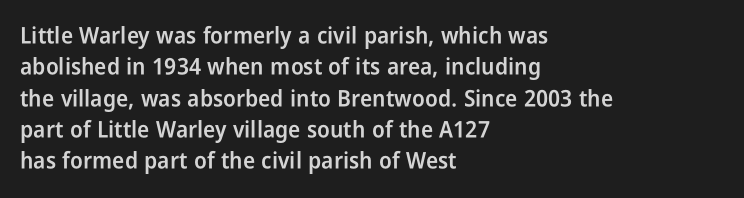
The image shows 23 px text type, upright; set left-aligned, normal line spacing (1.36x), normal letter spacing, not underlined.
